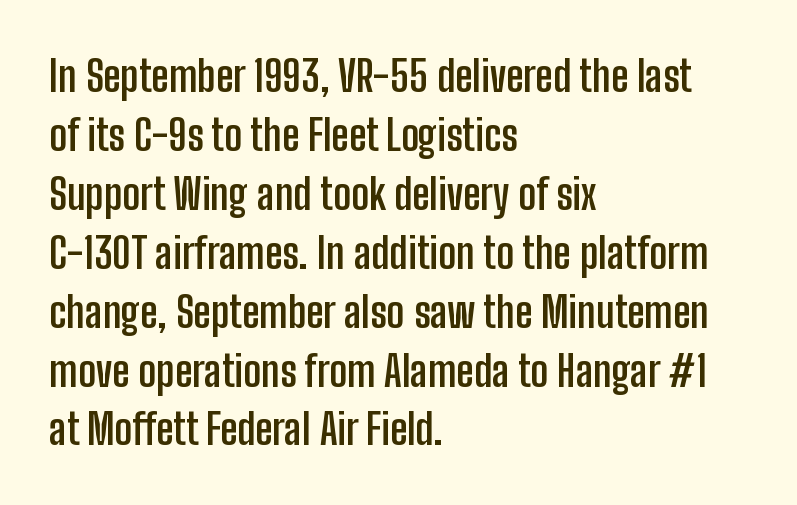
Characters remain perfectly vertical along every line. The strokes are fattened all the way to bold. Glyph-to-glyph distance matches everyday printed text. Line spacing here is normal. No word sits above an underline. Do the characters align in a grid? No, the font is proportional.
